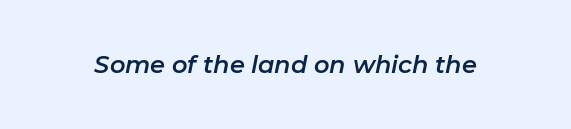
Q: Is the text italic (slanted)? A: Yes, it leans right by about 11 degrees.
Q: Is the text underlined? A: No.
Q: Is the spacing between letters normal or unusually wide? A: Normal.
